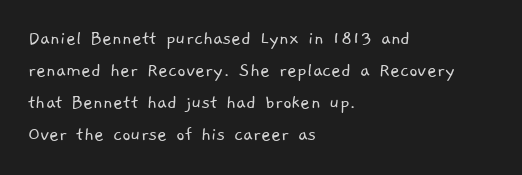
Q: Is the text bold? A: No.
Q: Is the text underlined? A: No.
Q: How is the paragraph aligned? A: Left-aligned.
Q: Is the spacing between letters normal or unusually wide? A: Normal.
Q: Is the spacing between lines tight, normal or loose? A: Normal.
